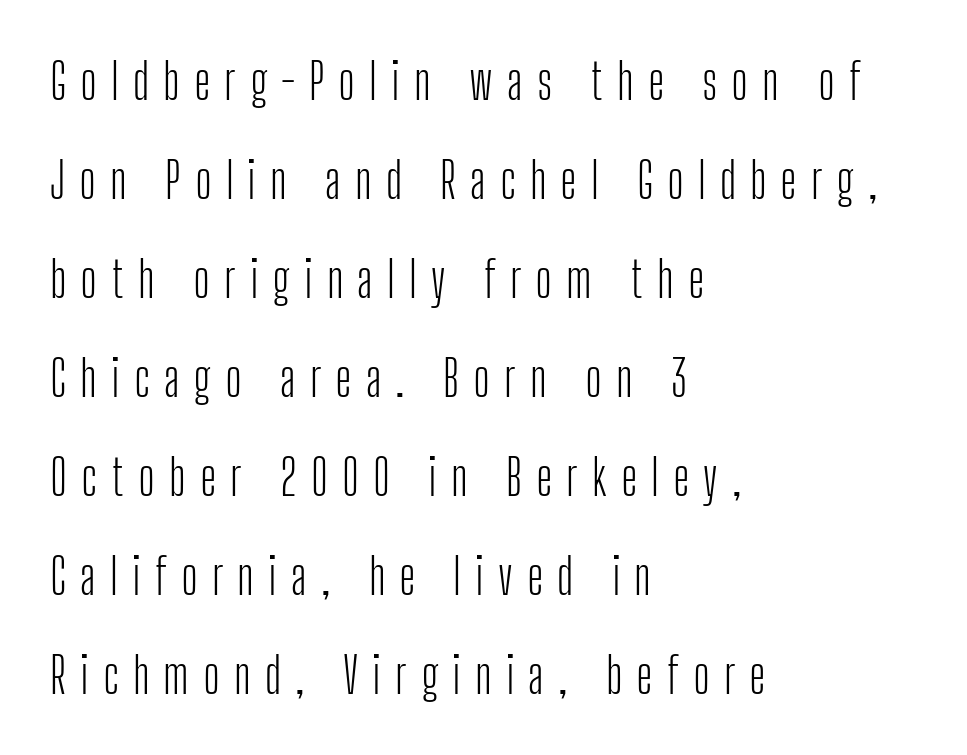
Beneath every word, the page is bare. The tracking reads as deliberately expanded to a designer's eye. The specimen reads as upright at a glance. If you measured baseline to baseline, you'd find a long distance.
